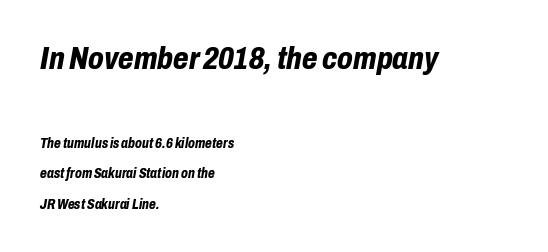
Q: Is the text bold? A: Yes.
Q: Is the text italic (slanted)? A: Yes, it leans right by about 10 degrees.
Q: Is the text underlined? A: No.
Q: How is the paragraph aligned? A: Left-aligned.
Q: Is the spacing between letters normal or unusually wide? A: Normal.
Q: Is the spacing between lines tight, normal or loose? A: Loose.
Q: Which block of text is set in a larger size, the first (top) or the second (bottom)? A: The first (top) one.
Q: Width (condensed, normal, or wide)? A: Condensed.
Q: Stroke contrast? A: Low.
Q: x-height? A: Medium.
Q: Monospaced? A: No.
